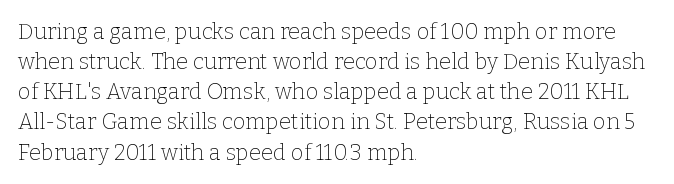
The image shows 22 px text type, upright; set left-aligned, normal line spacing (1.37x), normal letter spacing, not underlined.
